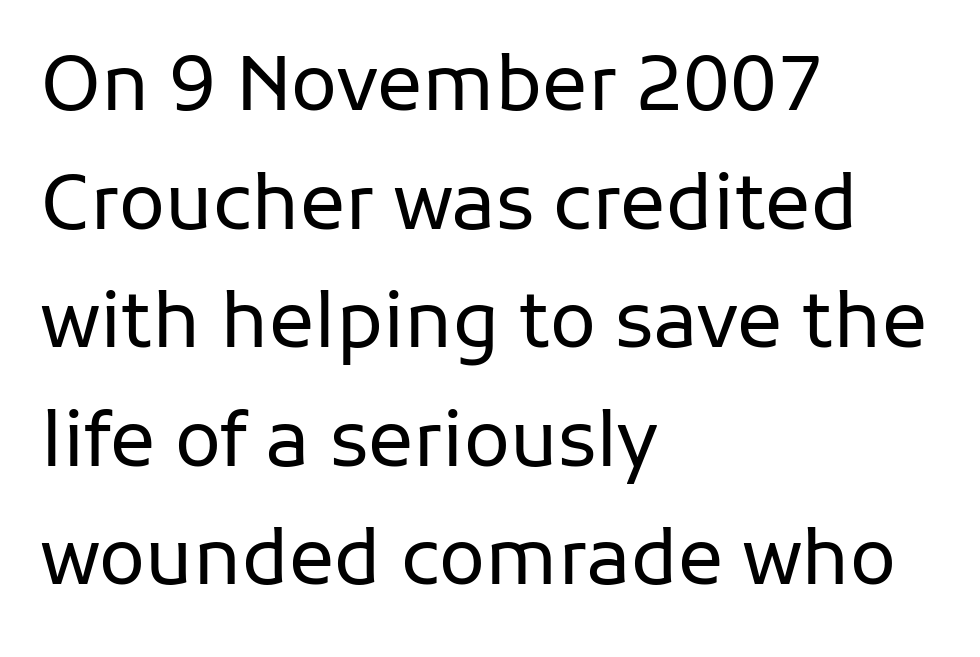
Q: Is the text bold? A: No.
Q: Is the text italic (slanted)? A: No, it is upright.
Q: Is the typeface a serif or a sans-serif typeface? A: Sans-serif.
Q: Is the text underlined? A: No.
Q: How is the paragraph aligned? A: Left-aligned.
Q: Is the spacing between letters normal or unusually wide? A: Normal.
Q: Is the spacing between lines tight, normal or loose? A: Normal.
Q: Width (condensed, normal, or wide)? A: Normal.
Q: Stroke contrast? A: Low.
Q: x-height? A: Medium.
Q: Monospaced? A: No.
